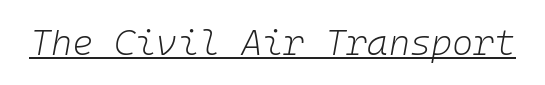
The image shows 36 px light type, italic (leaning right), monospaced; set normal letter spacing, underlined; low stroke contrast and a medium x-height.
